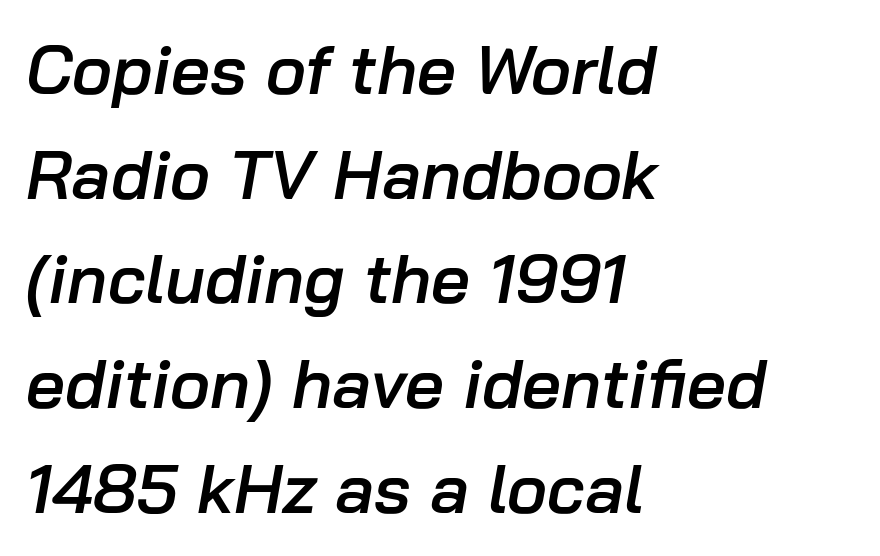
{"italic": "yes", "lean": "right", "slant_degrees": 10, "bold": "semi", "weight": "semibold", "width": "normal", "stroke_contrast": "low", "x_height": "medium", "monospaced": "no", "underline": "no", "align": "left", "line_spacing": "normal", "line_spacing_ratio": 1.54, "letter_spacing": "normal", "letter_spacing_em": 0.0, "glyph_px": 68}
